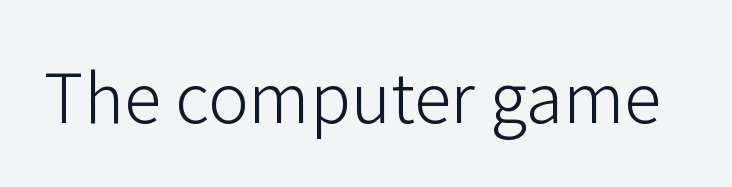
{"serif": "no", "italic": "no", "bold": "no", "weight": "light", "width": "normal", "stroke_contrast": "low", "x_height": "medium", "monospaced": "no", "underline": "no", "letter_spacing": "normal", "letter_spacing_em": 0.0, "glyph_px": 68}
